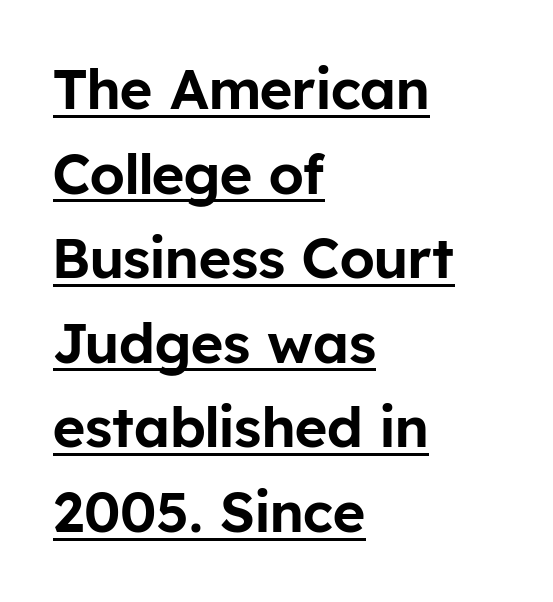
Compared with a centered layout, this one pins lines to the left instead. The passage shown is typed in a proportional face where columns would drift. The rendering shows plain stroke endings on the letterforms — a sans-serif design. Short note: letters normally spaced. Vertical spacing — default. Honestly, the underline is the first thing you notice here.
